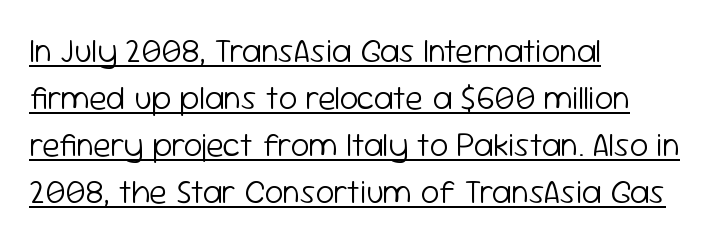
{"serif": "no", "italic": "no", "bold": "no", "weight": "light", "width": "normal", "stroke_contrast": "low", "x_height": "medium", "monospaced": "no", "underline": "yes", "align": "left", "line_spacing": "normal", "line_spacing_ratio": 1.42, "letter_spacing": "normal", "letter_spacing_em": 0.0, "glyph_px": 33}
